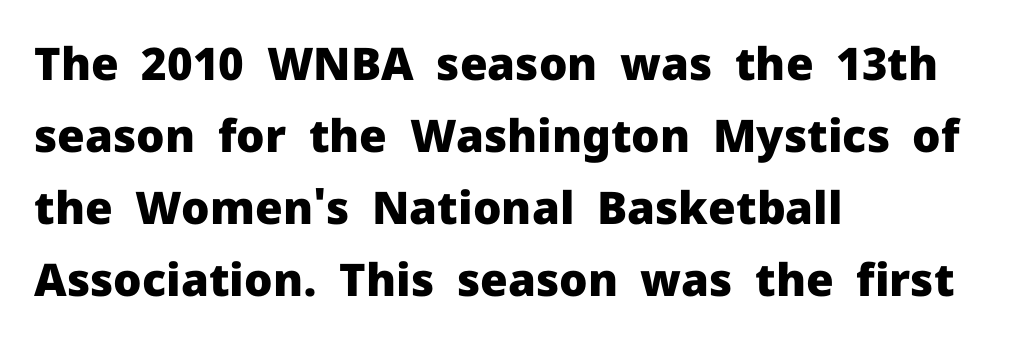
Look at the tracking — it's just the regular setting, nothing added. The space directly below the letters is spotless. The typeface chosen for these lines omits serifs. Here the designer chose a conventional face with non-uniform glyph widths. The letters stand straight up with perfectly vertical stems. If you measured baseline to baseline, you'd find a middling distance.
